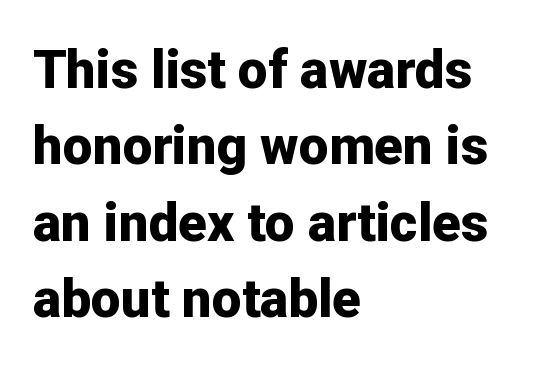
{"serif": "no", "italic": "no", "bold": "yes", "weight": "bold", "width": "normal", "stroke_contrast": "low", "x_height": "medium", "monospaced": "no", "underline": "no", "align": "left", "line_spacing": "normal", "line_spacing_ratio": 1.44, "letter_spacing": "normal", "letter_spacing_em": 0.0, "glyph_px": 53}
